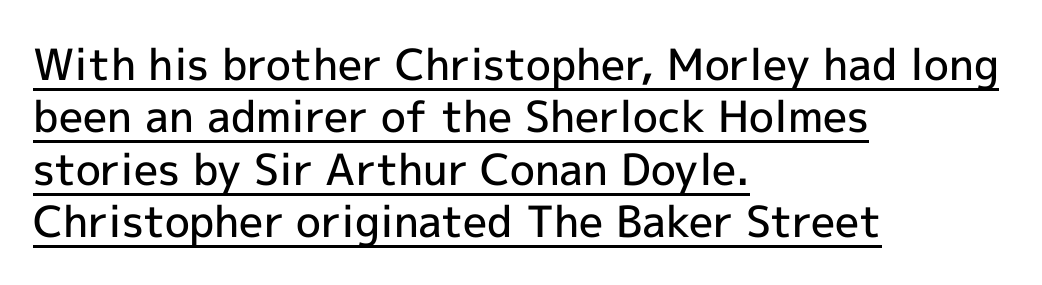
Q: Is the text bold? A: Semi-bold.
Q: Is the text italic (slanted)? A: No, it is upright.
Q: Is the typeface a serif or a sans-serif typeface? A: Sans-serif.
Q: Is the text underlined? A: Yes.
Q: How is the paragraph aligned? A: Left-aligned.
Q: Is the spacing between letters normal or unusually wide? A: Normal.
Q: Width (condensed, normal, or wide)? A: Normal.
Q: x-height? A: Medium.
Q: Monospaced? A: No.
